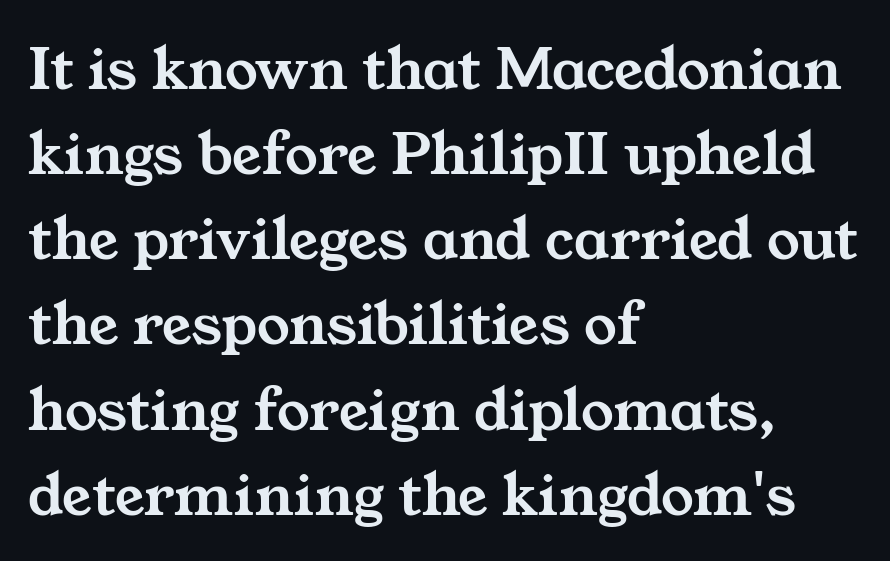
The typesetter chose a ragged-right arrangement here. No extra tracking has been applied to these lines. Compared with typical paragraphs, the rows here are spaced about the same. This sample has the flowing, uneven cadence of proportional lettering.
